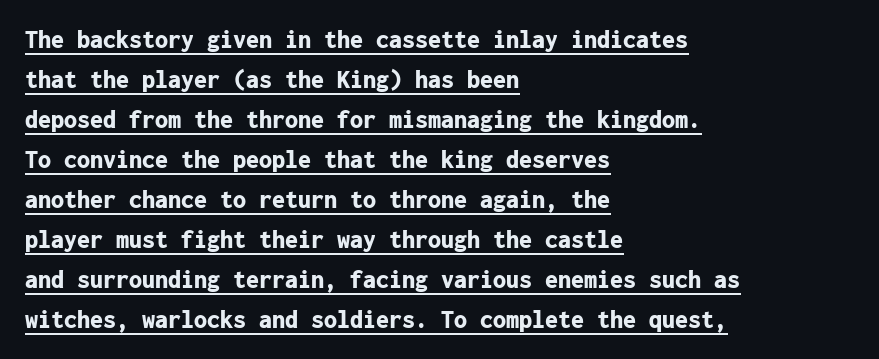
{"italic": "no", "bold": "yes", "underline": "yes", "align": "left", "line_spacing": "normal", "line_spacing_ratio": 1.54, "letter_spacing": "normal", "letter_spacing_em": 0.0, "glyph_px": 26}
